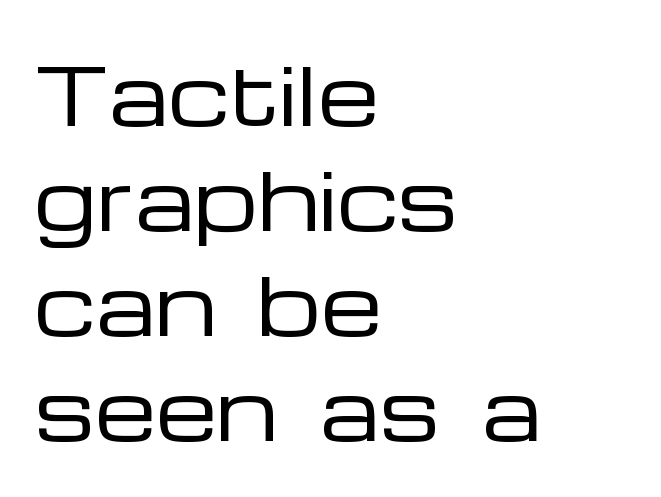
{"serif": "no", "italic": "no", "bold": "no", "weight": "regular", "width": "wide", "stroke_contrast": "low", "x_height": "medium", "monospaced": "no", "underline": "no", "align": "left", "line_spacing": "normal", "line_spacing_ratio": 1.33, "letter_spacing": "normal", "letter_spacing_em": 0.0, "glyph_px": 79}
